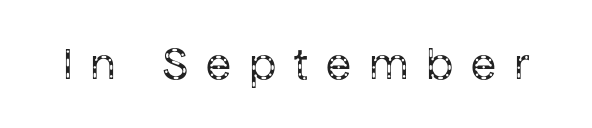
Here the designer chose a conventional face with non-uniform glyph widths. Notice how the stems are strictly vertical — no italics here. Substantial extra tracking has been applied to these lines. Underlining? Definitely not there. The strokes are not fattened; the text isn't bold.
